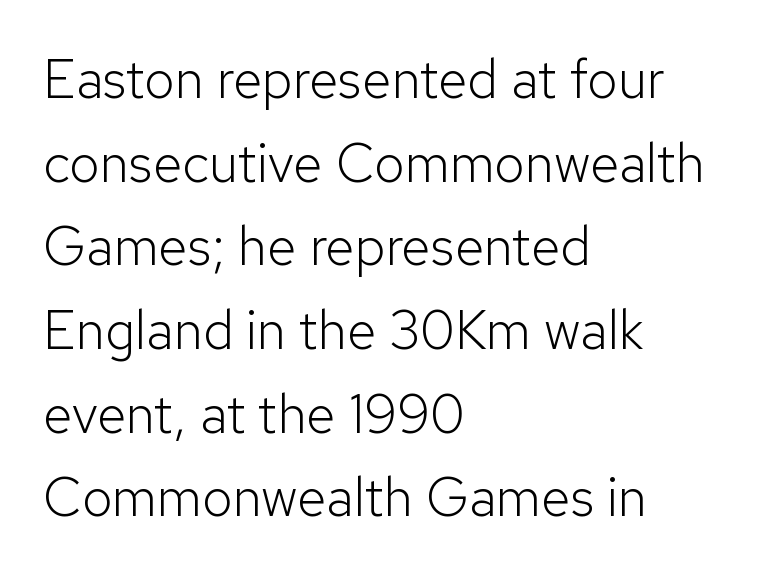
Ink coverage per letter is moderate at most. Each row of text sits above clean, open space. Leading matches the norm, producing a regular column. One-word summary of the alignment: left. Note the varied advance widths — an 'i' is clearly narrower than an 'm'. Posture: upright roman.
